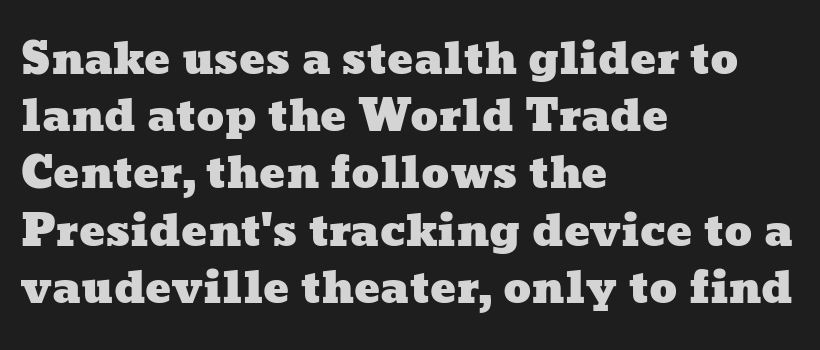
Q: Is the text underlined? A: No.
Q: How is the paragraph aligned? A: Left-aligned.
Q: Is the spacing between letters normal or unusually wide? A: Normal.
Q: Is the spacing between lines tight, normal or loose? A: Normal.
Q: Width (condensed, normal, or wide)? A: Wide.
Q: Stroke contrast? A: Low.
Q: x-height? A: Medium.
Q: Monospaced? A: No.
